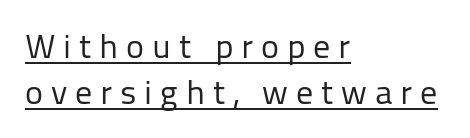
The image shows 34 px regular-weight sans-serif type, upright; set left-aligned, normal line spacing (1.35x), unusually wide letter spacing (+0.23 em), underlined; low stroke contrast and a medium x-height.
